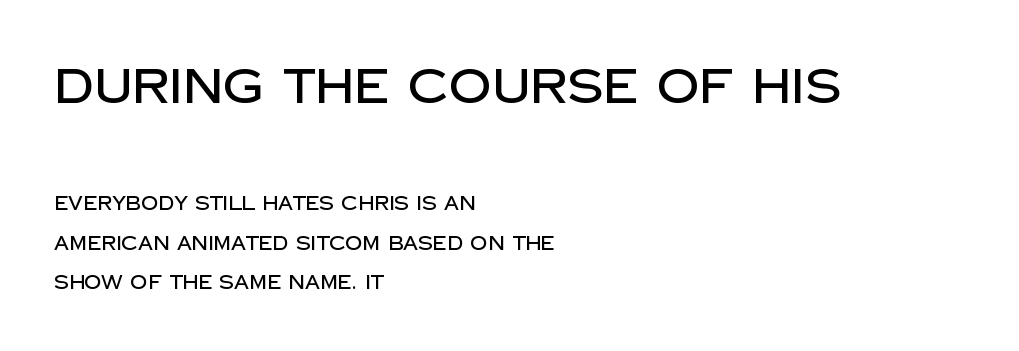
The image shows 47 px sans-serif type, upright; set left-aligned, loose line spacing (2.09x), normal letter spacing, not underlined; the first (top) block is 2.47x larger; low stroke contrast and a large x-height.
